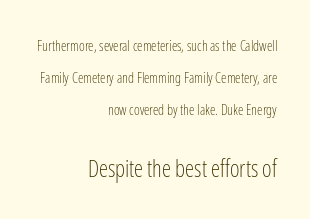
{"italic": "no", "bold": "no", "underline": "no", "align": "right", "line_spacing": "loose", "line_spacing_ratio": 2.3, "letter_spacing": "normal", "letter_spacing_em": 0.0, "larger_block": "second", "size_ratio": 1.64, "glyph_px": 23}
